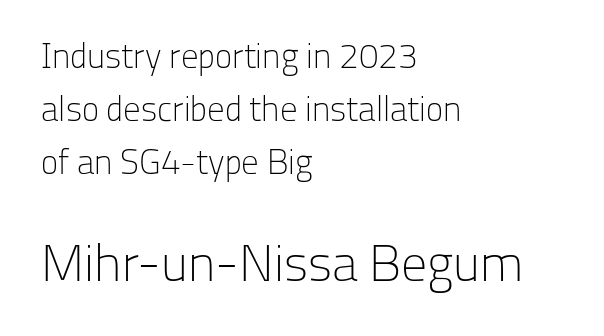
The image shows 52 px light sans-serif type, upright; set left-aligned, normal line spacing (1.52x), normal letter spacing, not underlined; the second (bottom) block is 1.49x larger; low stroke contrast and a medium x-height.
